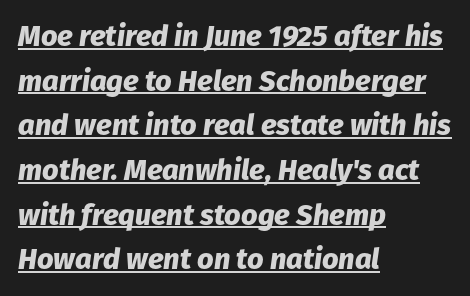
An italicized treatment has been applied to the whole sample. Do the characters align in a grid? No, the font is proportional. The rows are spaced the way most documents space them. Spacing between characters is what you'd get straight out of the box. You'd pick this weight for a headline — it's a proper bold. Underlining? Definitely there.
